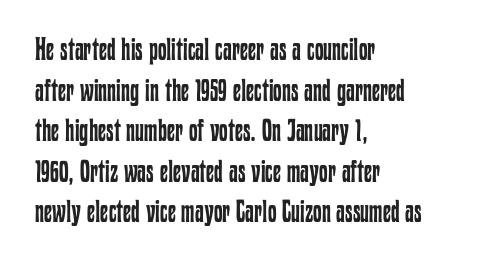
{"italic": "no", "bold": "no", "weight": "regular", "width": "condensed", "stroke_contrast": "low", "x_height": "medium", "monospaced": "no", "underline": "no", "align": "left", "line_spacing": "normal", "line_spacing_ratio": 1.31, "letter_spacing": "normal", "letter_spacing_em": 0.0, "glyph_px": 31}
